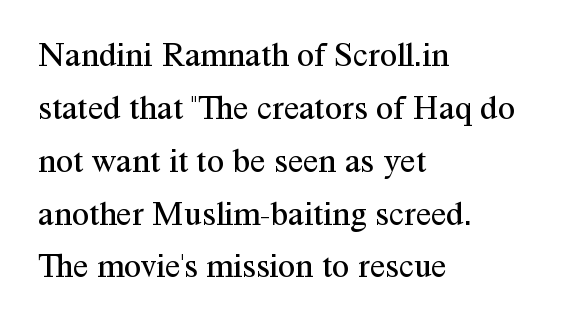
The image shows 35 px regular-weight serif type, upright; set left-aligned, normal line spacing (1.51x), normal letter spacing, not underlined; medium stroke contrast and a medium x-height.
